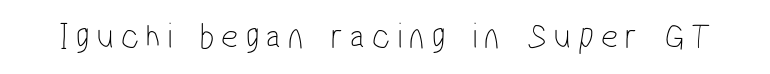
The image shows 37 px thin, condensed sans-serif type; set not underlined; low stroke contrast and a medium x-height.
